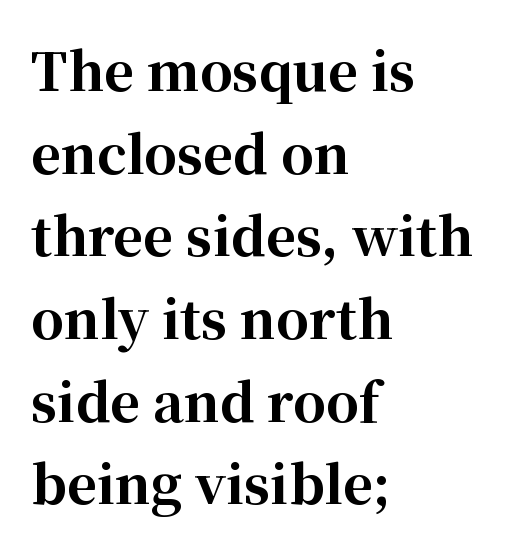
Is this a fixed-width face? No — the glyphs have proportional, varying widths. Is this a sans? No — the strokes have serifs. In terms of posture, this sample is upright. A bare baseline throughout the passage.
